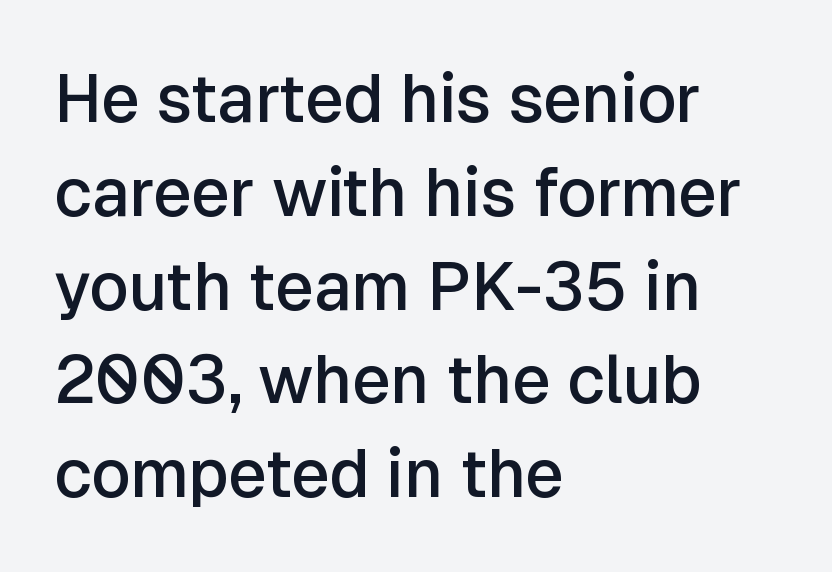
Rendered with straight, roman letterforms. Look at the stroke-to-counter ratio: somewhat heavy, a semibold. Leftover space on each line is placed entirely after the last word. Vertical spacing — default. Underlining? Definitely not there. Each word holds together tightly as a unit, with standard inter-letter gaps.
